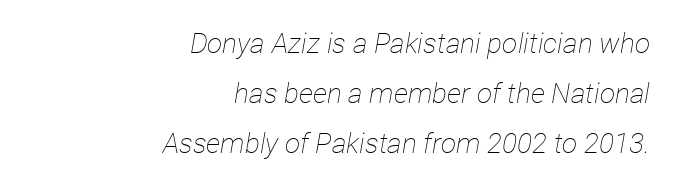
The image shows 28 px thin, condensed type, italic (leaning right); set right-aligned, line spacing 1.78x, normal letter spacing, not underlined; low stroke contrast and a medium x-height.
